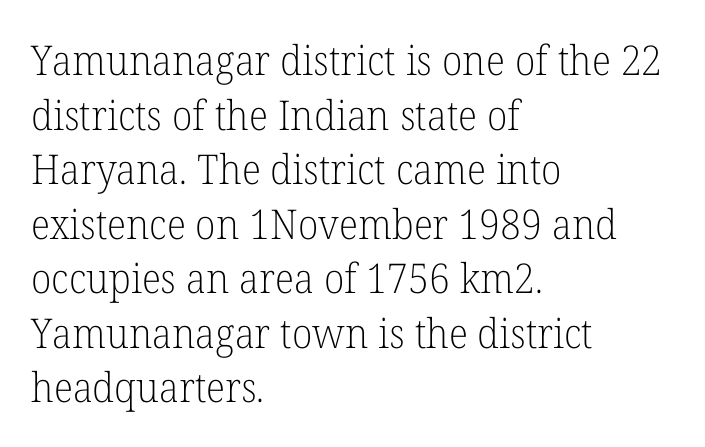
Each line starts at the same left margin while the right side varies. In terms of posture, this sample is upright. Looks like regular typesetting: each glyph gets only the width it needs. No word sits above an underline. Here the glyphs are tracked normally, forming tight word shapes.
